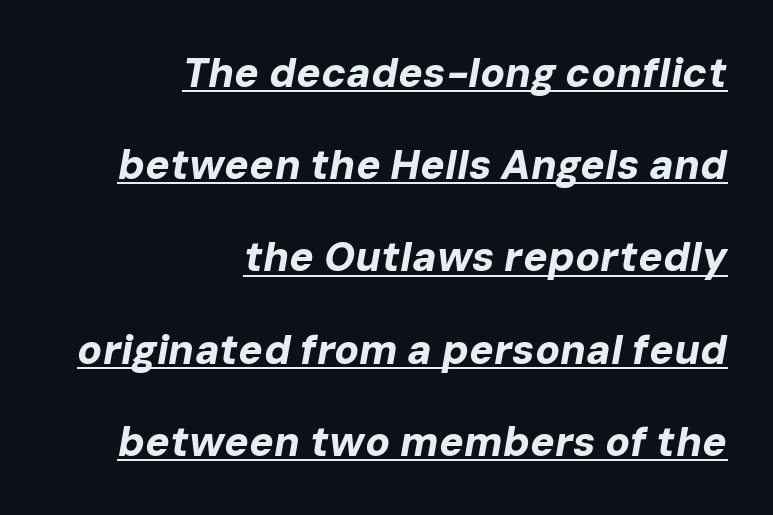
{"italic": "yes", "lean": "right", "slant_degrees": 10, "bold": "yes", "weight": "bold", "width": "normal", "stroke_contrast": "low", "x_height": "medium", "monospaced": "no", "underline": "yes", "align": "right", "line_spacing": "loose", "line_spacing_ratio": 2.25, "letter_spacing": "normal", "letter_spacing_em": 0.0, "glyph_px": 41}
